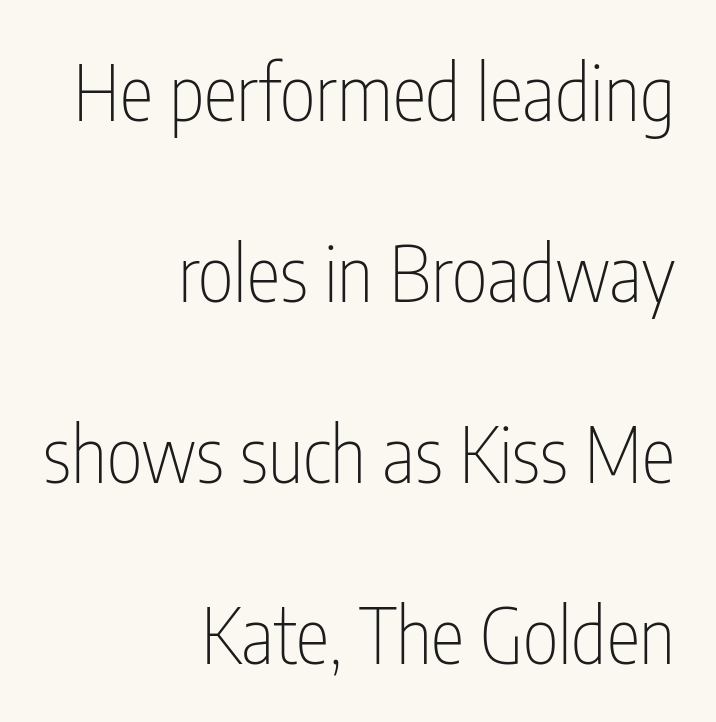
The image shows 77 px thin, condensed sans-serif type, upright; set right-aligned, loose line spacing (2.35x), normal letter spacing, not underlined; low stroke contrast and a medium x-height.
